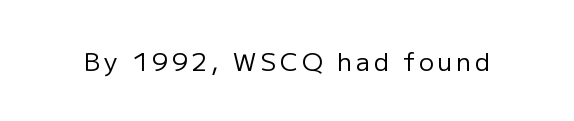
Q: Is the text bold? A: No.
Q: Is the text italic (slanted)? A: No, it is upright.
Q: Is the text underlined? A: No.
